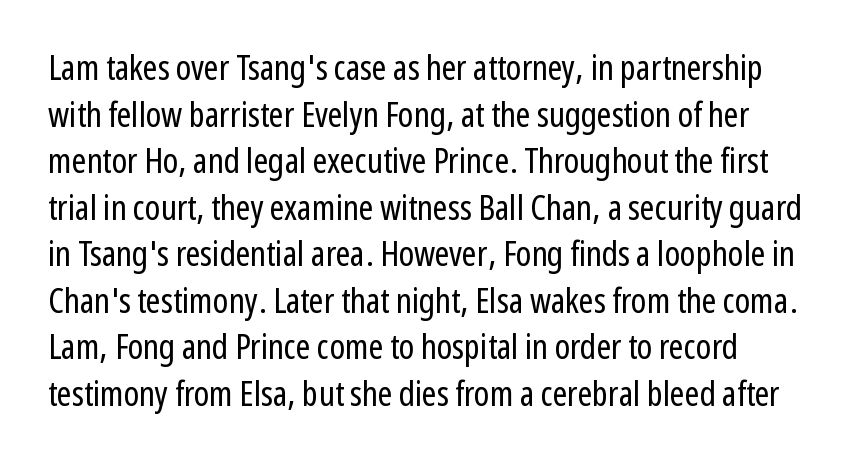
Weight: regular or lighter. The line texture is even and compact thanks to regular tracking. A typesetter would mark this as roman, not italic. Here the designer chose a conventional face with non-uniform glyph widths. Leading matches the norm, producing a regular column. Horizontal alignment here is leftward, the default for most running prose.
